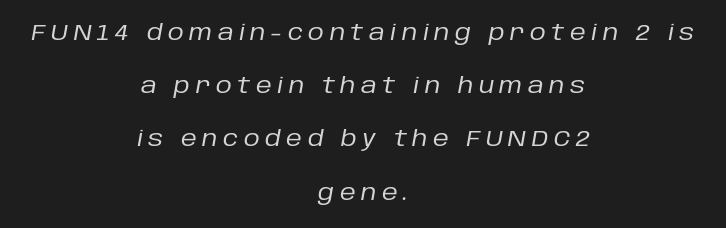
The image shows 22 px text type, italic (leaning right); set centered, loose line spacing (2.42x), unusually wide letter spacing (+0.25 em), not underlined.
